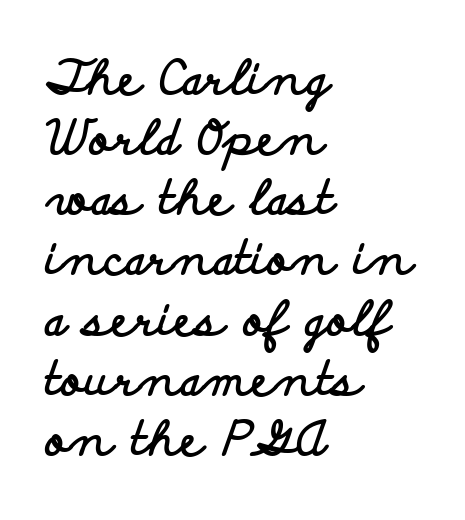
{"serif": "no", "bold": "yes", "weight": "bold", "width": "wide", "stroke_contrast": "low", "x_height": "small", "monospaced": "no", "underline": "no", "align": "left", "line_spacing": "normal", "line_spacing_ratio": 1.28, "letter_spacing": "normal", "letter_spacing_em": 0.0, "glyph_px": 47}
